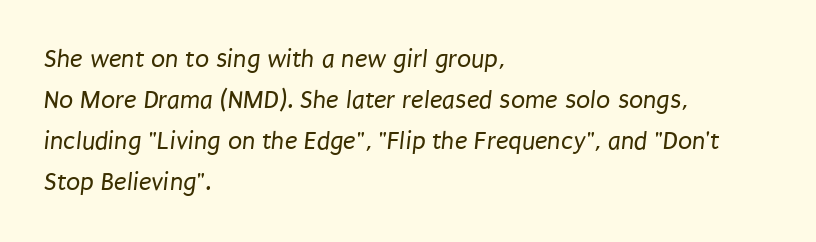
{"bold": "no", "underline": "no", "align": "left", "line_spacing": "normal", "line_spacing_ratio": 1.58, "letter_spacing": "normal", "letter_spacing_em": 0.0, "glyph_px": 26}
